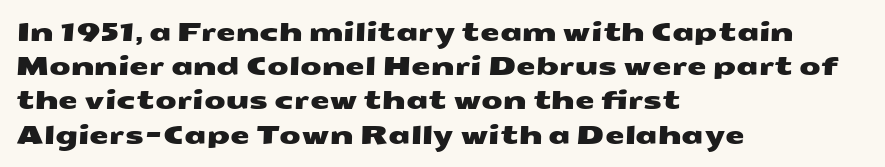
The image shows 25 px text type; set left-aligned, normal line spacing (1.37x), normal letter spacing, not underlined.
